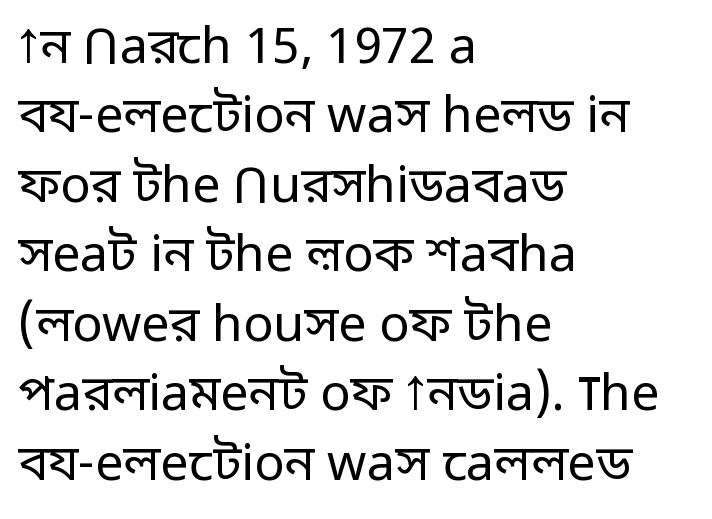
Q: Is the text bold? A: No.
Q: Is the text italic (slanted)? A: No, it is upright.
Q: Is the typeface a serif or a sans-serif typeface? A: Sans-serif.
Q: Is the text underlined? A: No.
Q: How is the paragraph aligned? A: Left-aligned.
Q: Is the spacing between letters normal or unusually wide? A: Normal.
Q: Is the spacing between lines tight, normal or loose? A: Normal.
Q: Width (condensed, normal, or wide)? A: Normal.
Q: Stroke contrast? A: Low.
Q: x-height? A: Medium.
Q: Monospaced? A: No.
